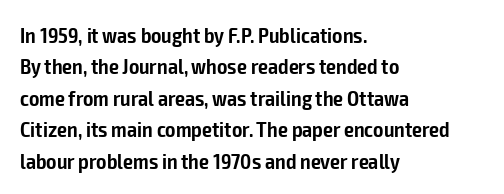
The image shows 22 px text type, upright; set left-aligned, normal line spacing (1.43x), normal letter spacing, not underlined.
